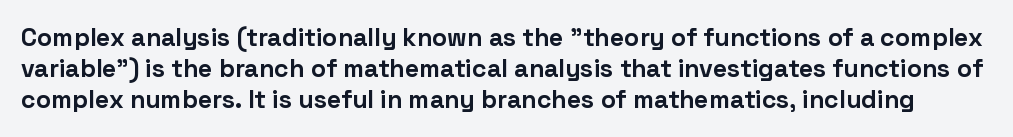
{"italic": "no", "bold": "yes", "underline": "no", "line_spacing_ratio": 1.24, "letter_spacing": "normal", "letter_spacing_em": 0.0, "glyph_px": 25}
